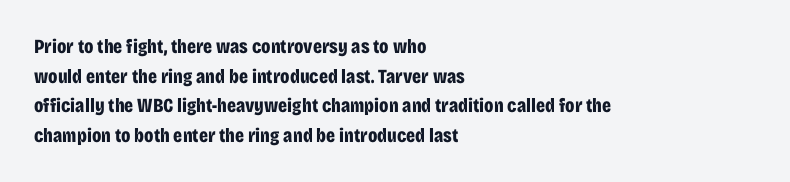
{"italic": "no", "bold": "yes", "underline": "no", "align": "left", "line_spacing": "normal", "line_spacing_ratio": 1.48, "letter_spacing": "normal", "letter_spacing_em": 0.0, "glyph_px": 20}
